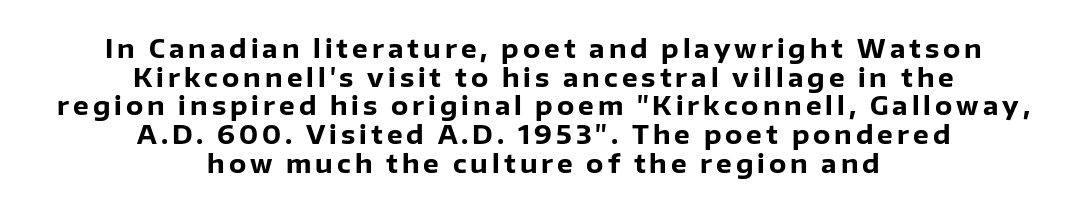
The image shows 25 px bold type, upright; set centered, tight line spacing (1.15x), not underlined.
